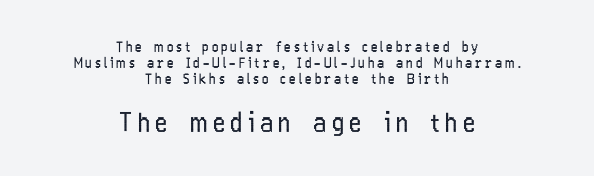
The image shows 26 px text type, upright; set centered, line spacing 1.16x, unusually wide letter spacing (+0.21 em), not underlined; the second (bottom) block is 1.86x larger.
